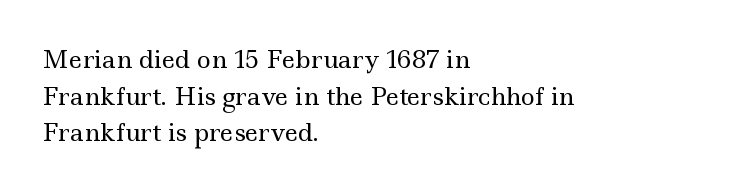
{"italic": "no", "bold": "no", "underline": "no", "align": "left", "line_spacing": "normal", "line_spacing_ratio": 1.53, "letter_spacing": "normal", "letter_spacing_em": 0.0, "glyph_px": 24}
